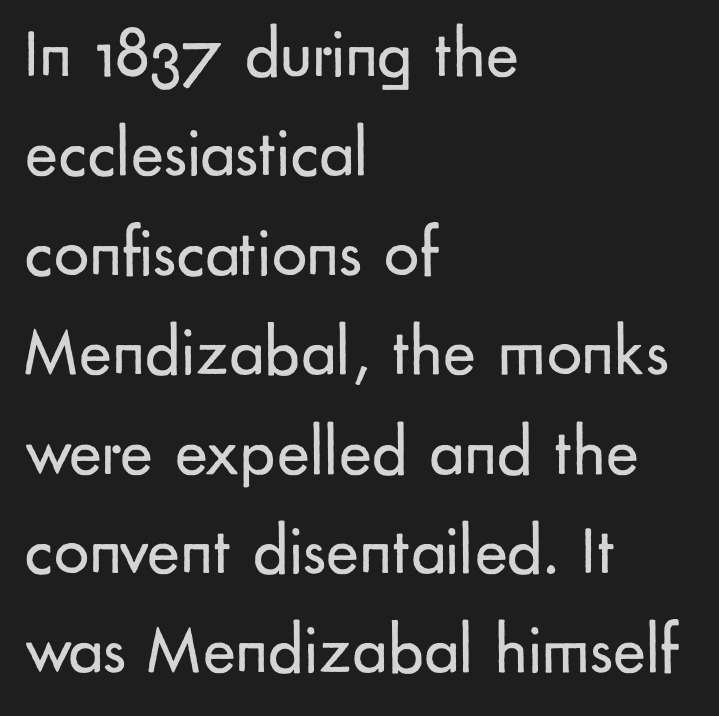
{"serif": "no", "italic": "no", "bold": "no", "weight": "regular", "width": "normal", "stroke_contrast": "low", "x_height": "small", "monospaced": "no", "underline": "no", "align": "left", "line_spacing": "normal", "line_spacing_ratio": 1.42, "letter_spacing": "normal", "letter_spacing_em": 0.0, "glyph_px": 70}
